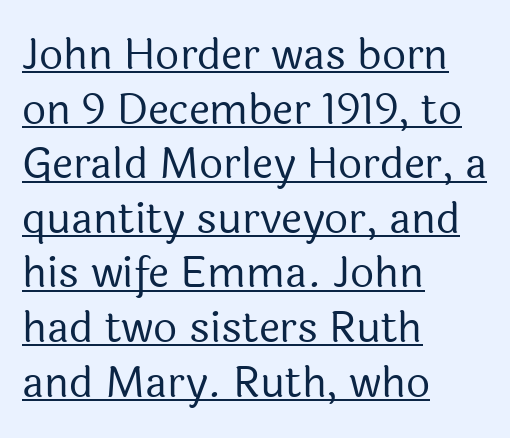
Q: Is the text bold? A: No.
Q: Is the text italic (slanted)? A: No, it is upright.
Q: Is the typeface a serif or a sans-serif typeface? A: Sans-serif.
Q: Is the text underlined? A: Yes.
Q: How is the paragraph aligned? A: Left-aligned.
Q: Is the spacing between letters normal or unusually wide? A: Normal.
Q: Is the spacing between lines tight, normal or loose? A: Normal.
Q: Width (condensed, normal, or wide)? A: Normal.
Q: x-height? A: Medium.
Q: Monospaced? A: No.
